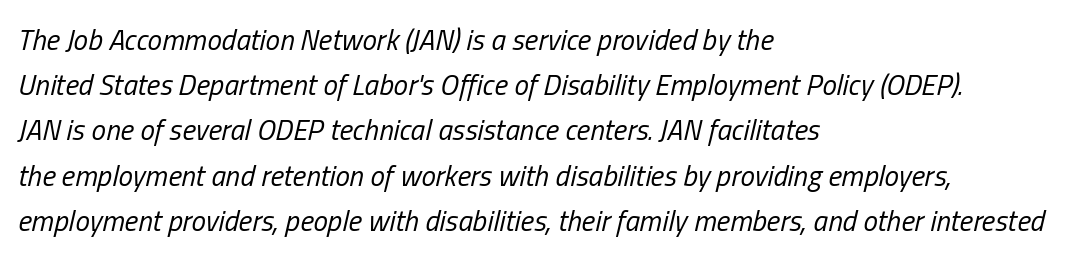
The image shows 29 px regular-weight, condensed type, italic (leaning right); set left-aligned, normal line spacing (1.56x), normal letter spacing, not underlined; low stroke contrast and a medium x-height.
